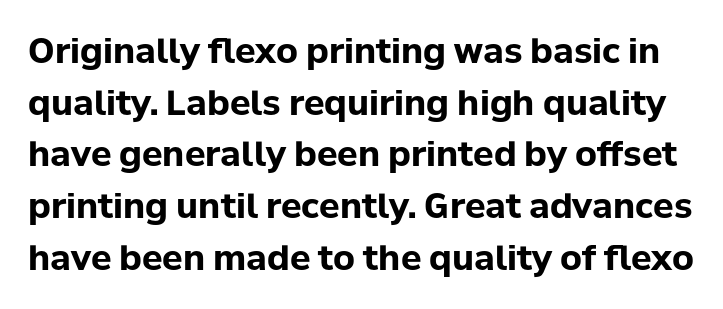
The image shows 34 px bold sans-serif type, upright; set normal line spacing (1.52x), normal letter spacing, not underlined; low stroke contrast and a medium x-height.
